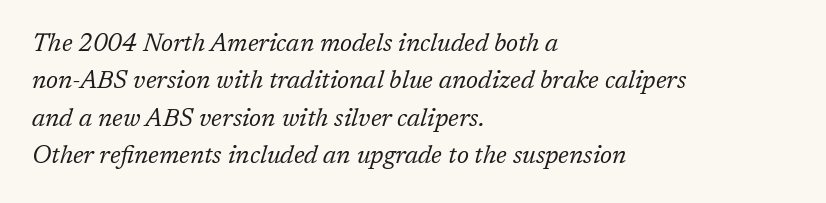
The image shows 25 px text type, italic (leaning right); set left-aligned, normal line spacing (1.5x), normal letter spacing, not underlined.
